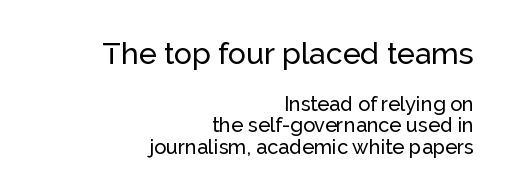
Plain, unruled lines of type. Stroke terminals: plain, sans-serif. These two chunks differ in scale, with the top chunk taking the larger measure. The lettering holds an erect, upright posture throughout. The passage shown is typed in a proportional face where columns would drift. Compared with typical body copy, the letter spacing here is the same.
